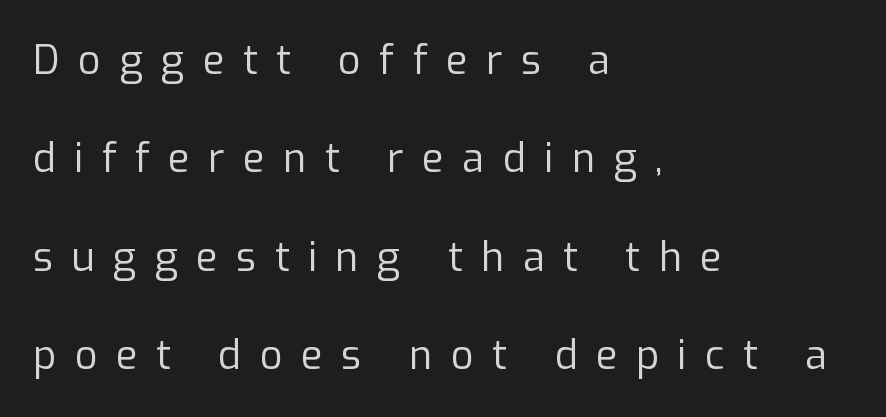
{"serif": "no", "italic": "no", "bold": "no", "weight": "regular", "width": "normal", "stroke_contrast": "low", "x_height": "medium", "monospaced": "no", "underline": "no", "align": "left", "line_spacing": "loose", "line_spacing_ratio": 2.46, "letter_spacing": "wide", "letter_spacing_em": 0.46, "glyph_px": 40}
